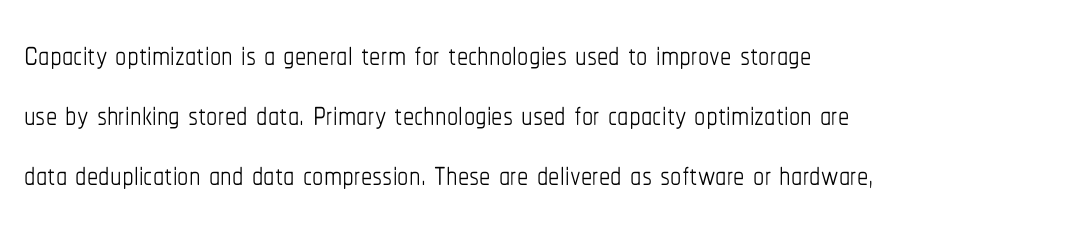
{"italic": "no", "bold": "no", "weight": "thin", "width": "condensed", "stroke_contrast": "low", "x_height": "medium", "monospaced": "no", "underline": "no", "align": "left", "line_spacing": "normal", "line_spacing_ratio": 1.33, "letter_spacing": "normal", "letter_spacing_em": 0.0, "glyph_px": 45}
